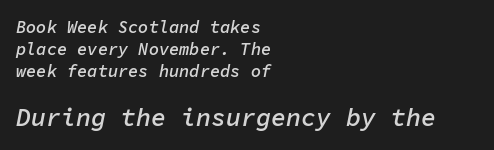
The second block has been scaled up relative to the first. Nobody drew a line under any word here. Left-aligned paragraph, ragged on the right. A typesetter would call this zero additional tracking.
